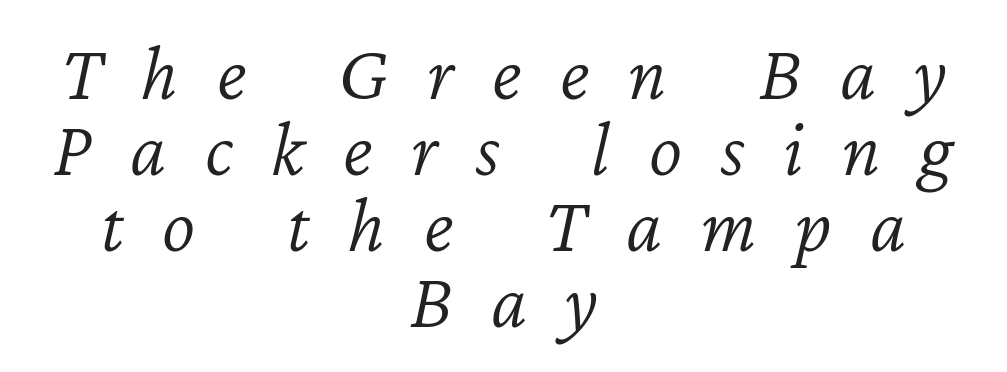
The image shows 79 px light type, italic (leaning right); set centered, tight line spacing (0.96x), unusually wide letter spacing (+0.49 em), not underlined; low stroke contrast and a medium x-height.
